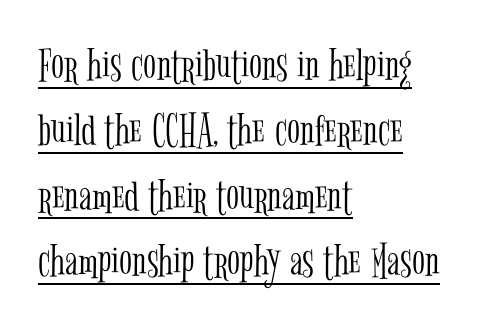
Q: Is the text bold? A: No.
Q: Is the text italic (slanted)? A: No, it is upright.
Q: Is the typeface a serif or a sans-serif typeface? A: Serif.
Q: Is the text underlined? A: Yes.
Q: How is the paragraph aligned? A: Left-aligned.
Q: Is the spacing between letters normal or unusually wide? A: Normal.
Q: Is the spacing between lines tight, normal or loose? A: Normal.
Q: Width (condensed, normal, or wide)? A: Condensed.
Q: Stroke contrast? A: Low.
Q: x-height? A: Medium.
Q: Monospaced? A: No.
